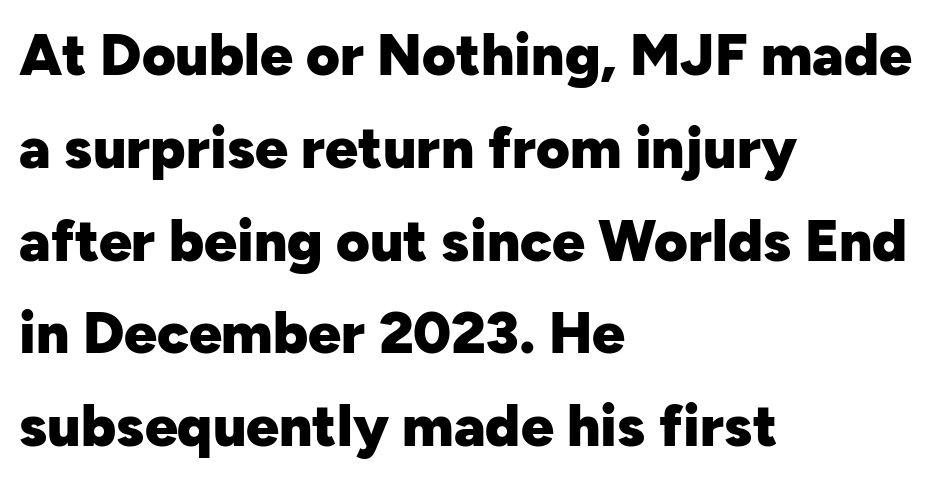
{"serif": "no", "italic": "no", "bold": "yes", "weight": "heavy", "width": "normal", "stroke_contrast": "low", "x_height": "medium", "monospaced": "no", "underline": "no", "align": "left", "line_spacing": "normal", "line_spacing_ratio": 1.6, "letter_spacing": "normal", "letter_spacing_em": 0.0, "glyph_px": 58}
